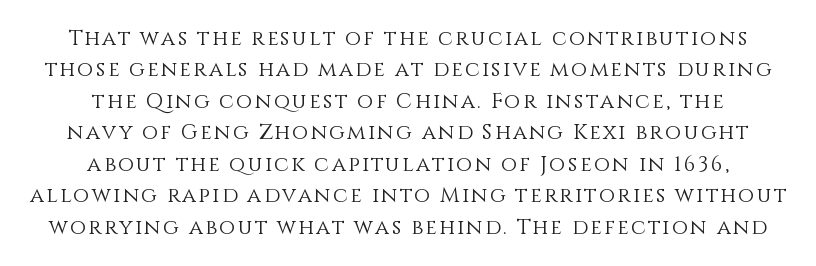
The specimen omits any rule beneath the text block's lines. Each new line begins a customary step beneath the previous one. The rendering positions every line midway between the sides. Ordinary non-slanted type is in use.
